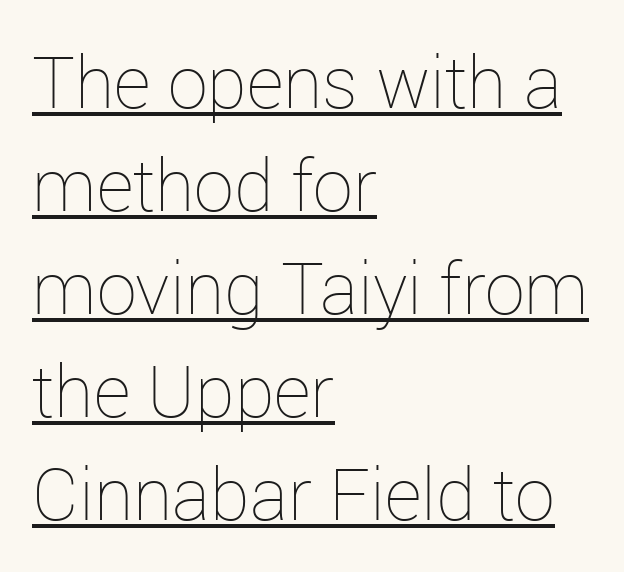
The image shows 72 px thin type, upright; set left-aligned, normal line spacing (1.43x), normal letter spacing, underlined; low stroke contrast and a medium x-height.
